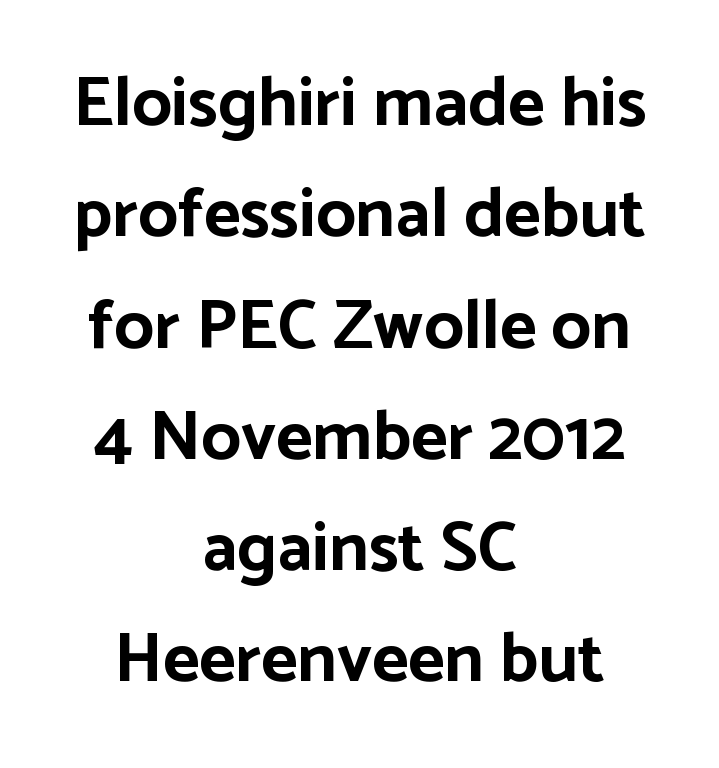
{"serif": "no", "italic": "no", "bold": "yes", "weight": "bold", "width": "normal", "stroke_contrast": "low", "x_height": "medium", "monospaced": "no", "underline": "no", "align": "center", "line_spacing": "normal", "line_spacing_ratio": 1.59, "letter_spacing": "normal", "letter_spacing_em": 0.0, "glyph_px": 70}
